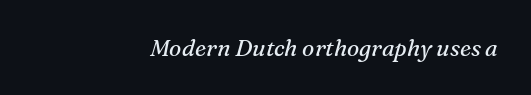
The image shows 23 px text type, italic (leaning right); set right-aligned, normal letter spacing, not underlined.
